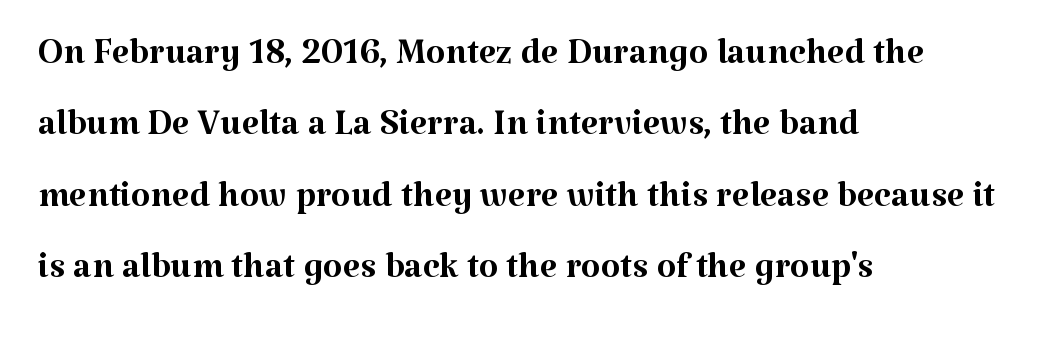
The image shows 50 px regular-weight serif type, upright; set left-aligned, normal line spacing (1.43x), normal letter spacing, not underlined; medium stroke contrast and a medium x-height.
